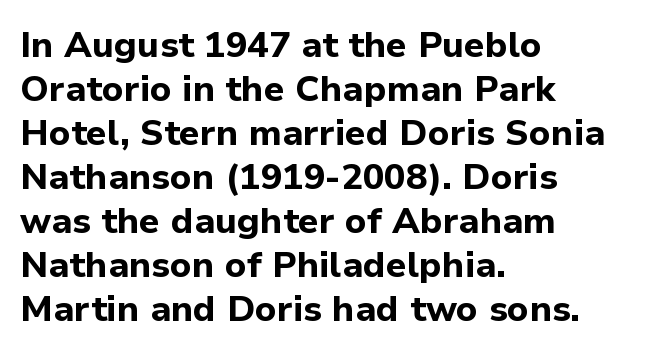
The image shows 36 px bold sans-serif type, upright; set left-aligned, line spacing 1.22x, normal letter spacing, not underlined; low stroke contrast and a medium x-height.
